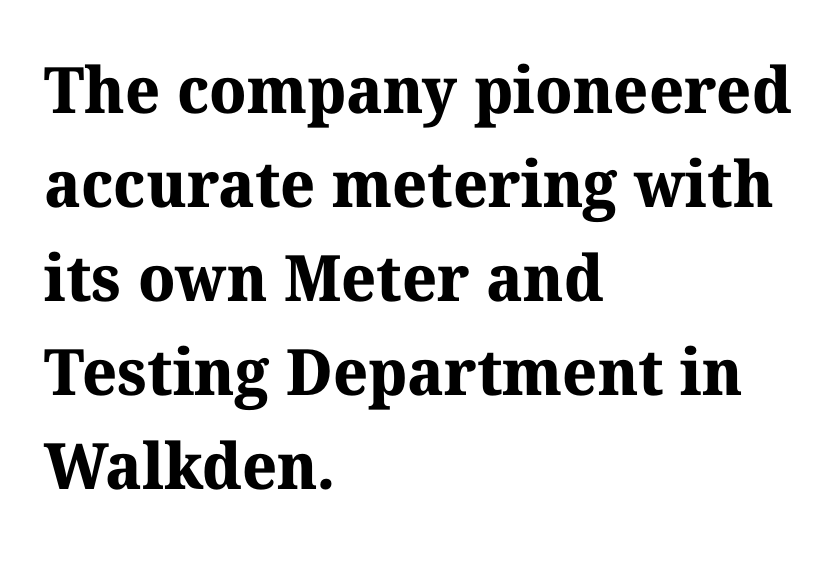
The image shows 64 px bold serif type; set left-aligned, normal line spacing (1.47x), normal letter spacing, not underlined; medium stroke contrast and a medium x-height.
